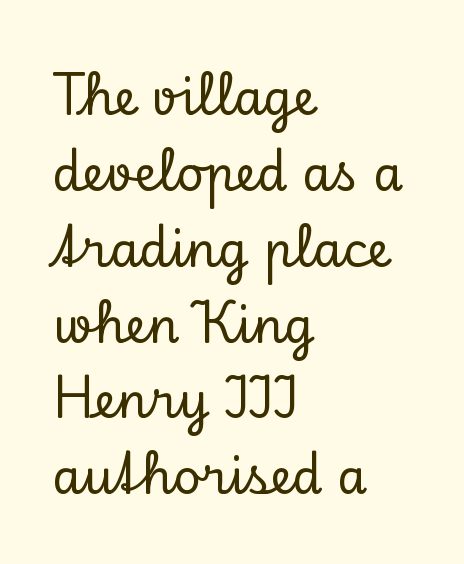
Any mark beneath the type? The region is blank. Tall strokes in this sample are plumb rather than angled. Successive baselines arrive at the customary interval. Compared with typical body copy, the letter spacing here is the same.
